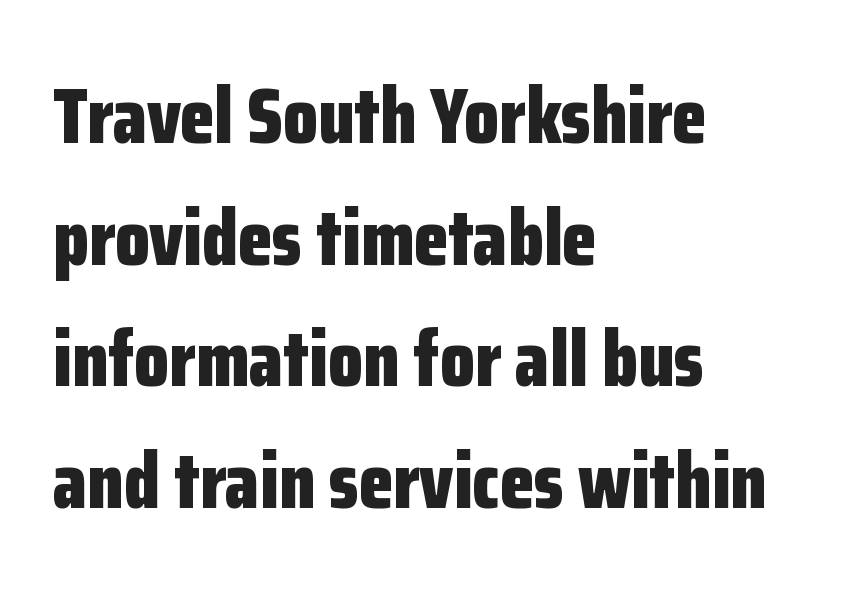
{"serif": "no", "italic": "no", "bold": "yes", "weight": "bold", "width": "condensed", "stroke_contrast": "low", "x_height": "medium", "monospaced": "no", "underline": "no", "align": "left", "line_spacing": "normal", "line_spacing_ratio": 1.54, "letter_spacing": "normal", "letter_spacing_em": 0.0, "glyph_px": 79}
